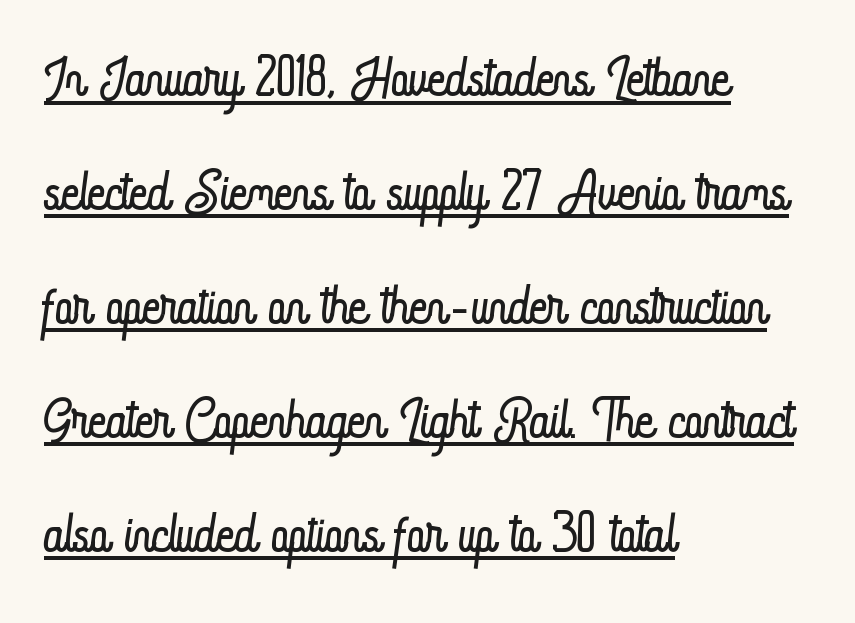
The image shows 78 px light, condensed type; set left-aligned, normal line spacing (1.46x), normal letter spacing, underlined; low stroke contrast and a small x-height.
